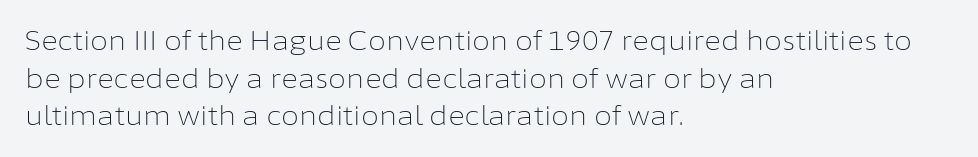
The image shows 26 px text type, upright; set left-aligned, normal line spacing (1.45x), normal letter spacing, not underlined.
